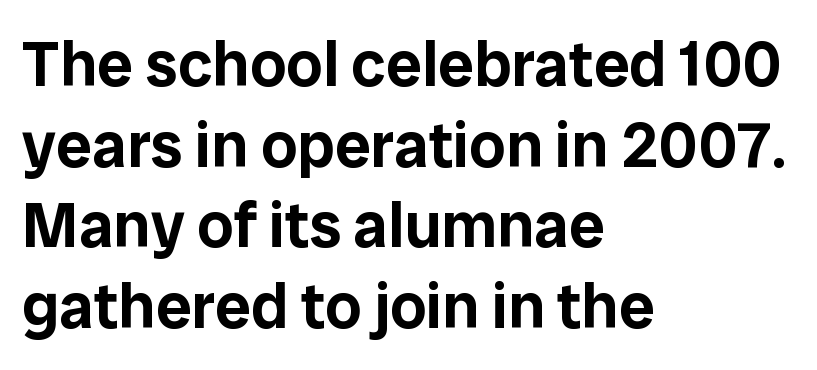
Inter-character spacing is left at the font's built-in metrics. Successive baselines arrive at the customary interval. Descenders are the only things crossing below the line. The typesetter chose a ragged-right arrangement here.
